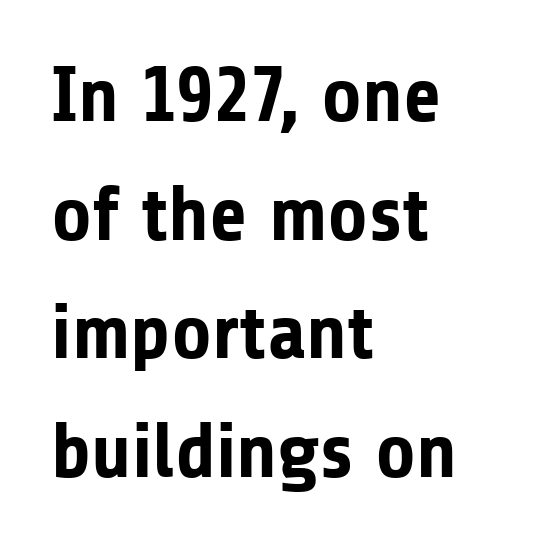
Q: Is the text bold? A: Yes.
Q: Is the text italic (slanted)? A: No, it is upright.
Q: Is the typeface a serif or a sans-serif typeface? A: Sans-serif.
Q: Is the text underlined? A: No.
Q: How is the paragraph aligned? A: Left-aligned.
Q: Is the spacing between letters normal or unusually wide? A: Normal.
Q: Is the spacing between lines tight, normal or loose? A: Normal.
Q: Width (condensed, normal, or wide)? A: Normal.
Q: Stroke contrast? A: Low.
Q: x-height? A: Medium.
Q: Monospaced? A: No.
